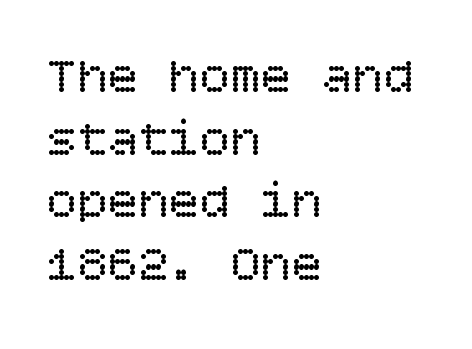
Rule under the text: the space is simply empty. Do the letters lean? They stand straight. Leftover space on each line is placed entirely after the last word. Tracking value appears to be zero — textbook default spacing.
